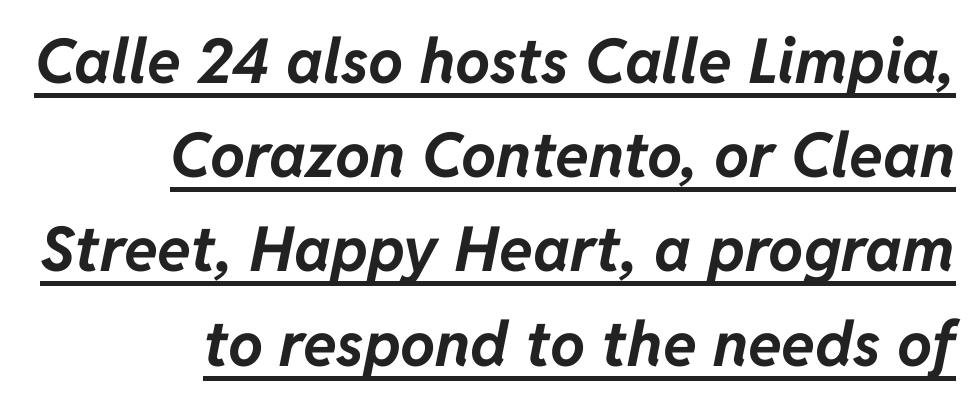
The image shows 62 px bold type, italic (leaning right); set right-aligned, normal line spacing (1.52x), normal letter spacing, underlined; low stroke contrast and a medium x-height.
